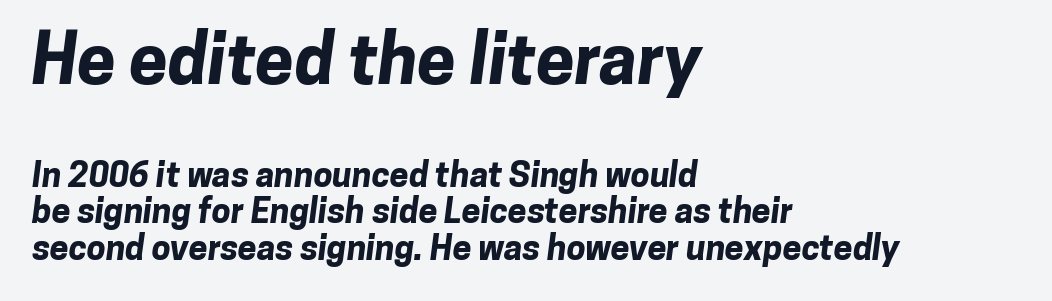
Q: Is the text bold? A: Yes.
Q: Is the typeface a serif or a sans-serif typeface? A: Sans-serif.
Q: Is the text underlined? A: No.
Q: How is the paragraph aligned? A: Left-aligned.
Q: Is the spacing between letters normal or unusually wide? A: Normal.
Q: Is the spacing between lines tight, normal or loose? A: Tight.
Q: Which block of text is set in a larger size, the first (top) or the second (bottom)? A: The first (top) one.
Q: Width (condensed, normal, or wide)? A: Normal.
Q: Stroke contrast? A: Low.
Q: x-height? A: Medium.
Q: Monospaced? A: No.
